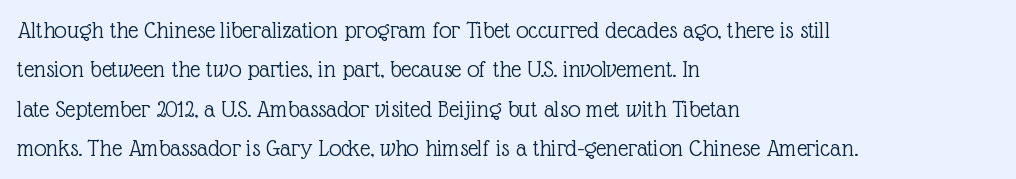
Q: Is the text bold? A: No.
Q: Is the text italic (slanted)? A: No, it is upright.
Q: Is the text underlined? A: No.
Q: How is the paragraph aligned? A: Left-aligned.
Q: Is the spacing between letters normal or unusually wide? A: Normal.
Q: Is the spacing between lines tight, normal or loose? A: Normal.
